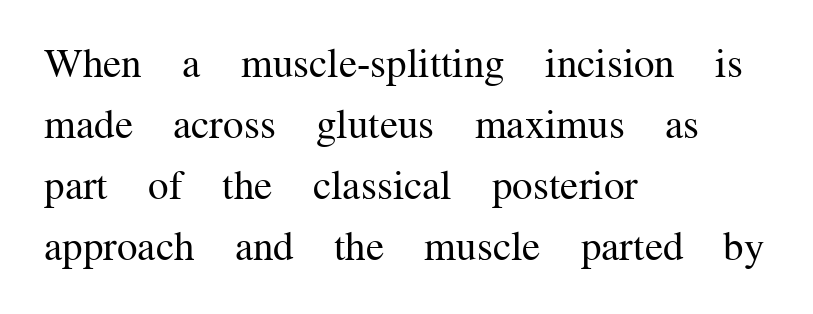
Q: Is the text bold? A: No.
Q: Is the text italic (slanted)? A: No, it is upright.
Q: Is the typeface a serif or a sans-serif typeface? A: Serif.
Q: Is the text underlined? A: No.
Q: How is the paragraph aligned? A: Left-aligned.
Q: Is the spacing between letters normal or unusually wide? A: Normal.
Q: Is the spacing between lines tight, normal or loose? A: Normal.
Q: Width (condensed, normal, or wide)? A: Normal.
Q: Stroke contrast? A: Medium.
Q: x-height? A: Medium.
Q: Monospaced? A: No.
